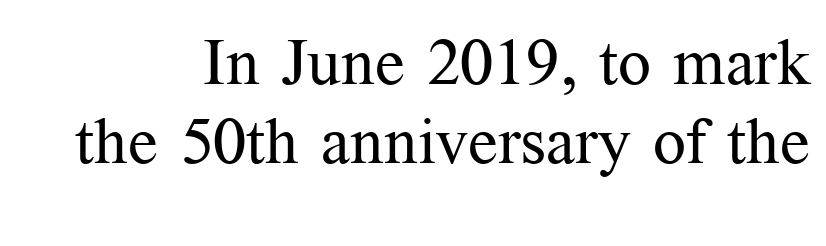
Q: Is the text bold? A: No.
Q: Is the text italic (slanted)? A: No, it is upright.
Q: Is the typeface a serif or a sans-serif typeface? A: Serif.
Q: Is the text underlined? A: No.
Q: How is the paragraph aligned? A: Right-aligned.
Q: Is the spacing between letters normal or unusually wide? A: Normal.
Q: Width (condensed, normal, or wide)? A: Normal.
Q: Stroke contrast? A: Medium.
Q: x-height? A: Medium.
Q: Monospaced? A: No.
